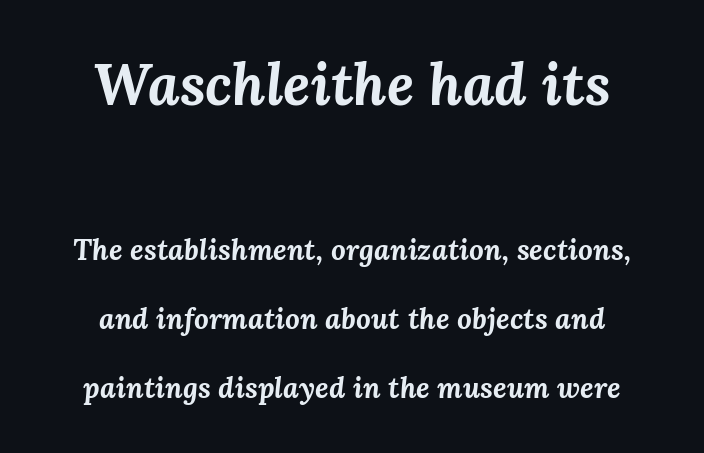
The image shows 58 px bold type, italic (leaning right); set centered, loose line spacing (2.38x), normal letter spacing, not underlined; the first (top) block is 2.0x larger; medium stroke contrast and a medium x-height.
